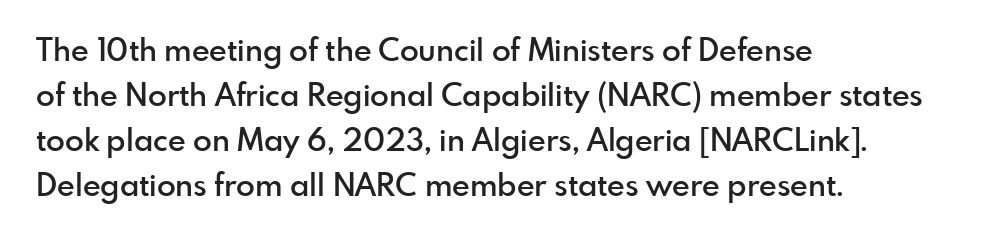
The block of text has a typical density, with ordinary space between rows. The passage shown is not underscored anywhere. Nope, not italic — everything's standing straight. A student would call this left alignment; a typographer would say flush left, rag right.
